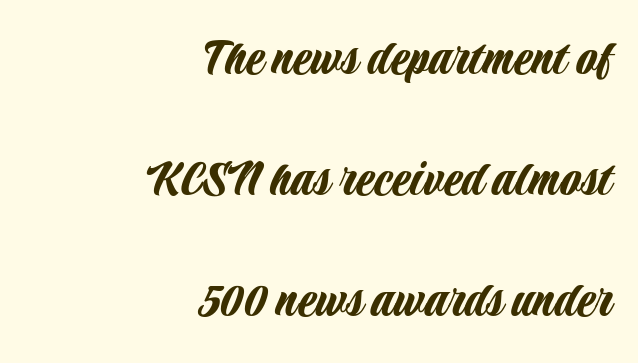
Q: Is the text italic (slanted)? A: Yes.
Q: Is the typeface a serif or a sans-serif typeface? A: Sans-serif.
Q: Is the text underlined? A: No.
Q: How is the paragraph aligned? A: Right-aligned.
Q: Is the spacing between letters normal or unusually wide? A: Normal.
Q: Is the spacing between lines tight, normal or loose? A: Loose.
Q: Width (condensed, normal, or wide)? A: Condensed.
Q: Stroke contrast? A: Low.
Q: x-height? A: Large.
Q: Monospaced? A: No.
